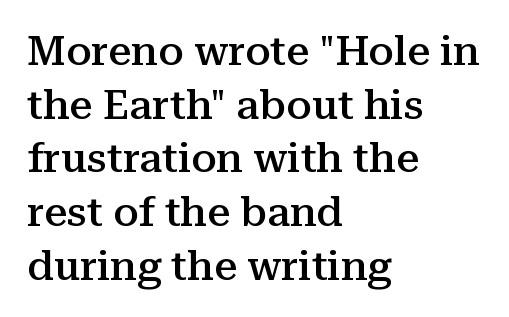
{"serif": "yes", "italic": "no", "bold": "semi", "weight": "semibold", "width": "normal", "stroke_contrast": "medium", "x_height": "medium", "monospaced": "no", "underline": "no", "align": "left", "line_spacing": "normal", "line_spacing_ratio": 1.31, "letter_spacing": "normal", "letter_spacing_em": 0.0, "glyph_px": 41}
